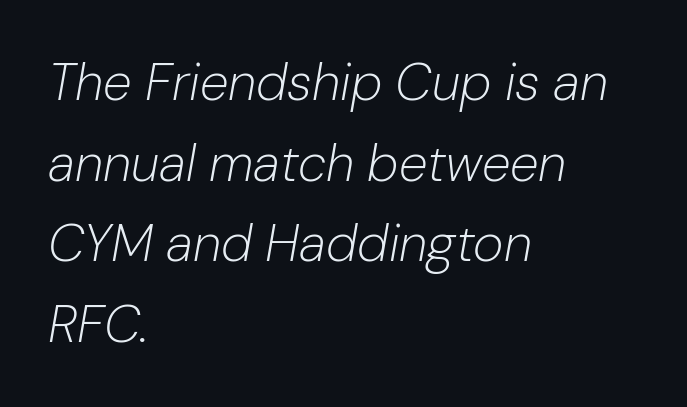
Looking at the ascenders, they clearly lean. Glyph-to-glyph distance matches everyday printed text. The typesetter chose a ragged-right arrangement here. These lines are rendered in a variable-pitch font. Notice how descenders clear the ascenders below comfortably — that's standard leading.
